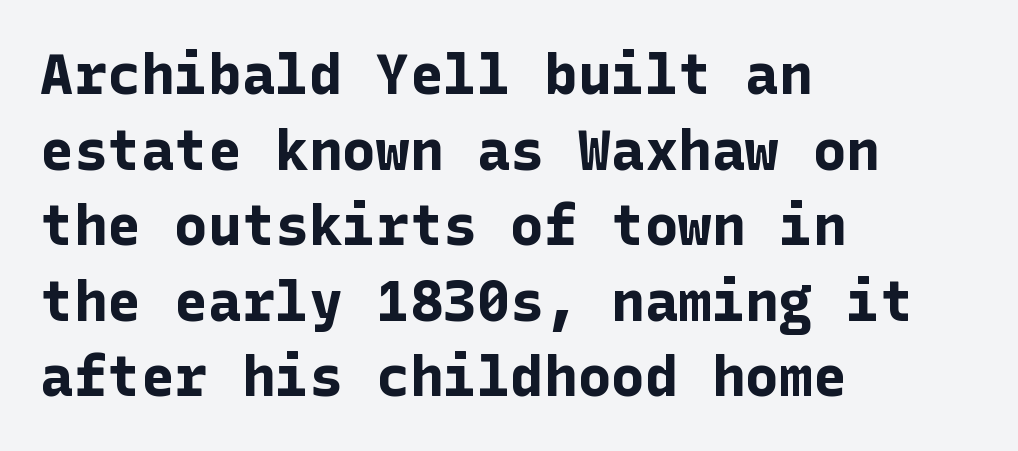
Every character sits straight up, as roman type does. In terms of leading, this rendering sits right in the middle. Teacher's note: observe the even left margin — that is flush-left alignment. The horizontal fit of the characters is conventional and even.
